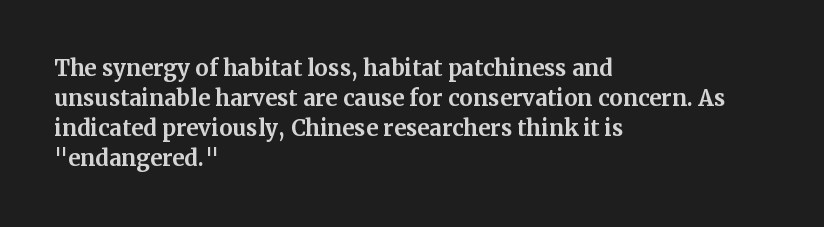
The paragraph shown leans on its left margin. This block has exactly the height ordinary leading produces. Italic: no, the glyphs are upright roman. The baseline area is clear.
